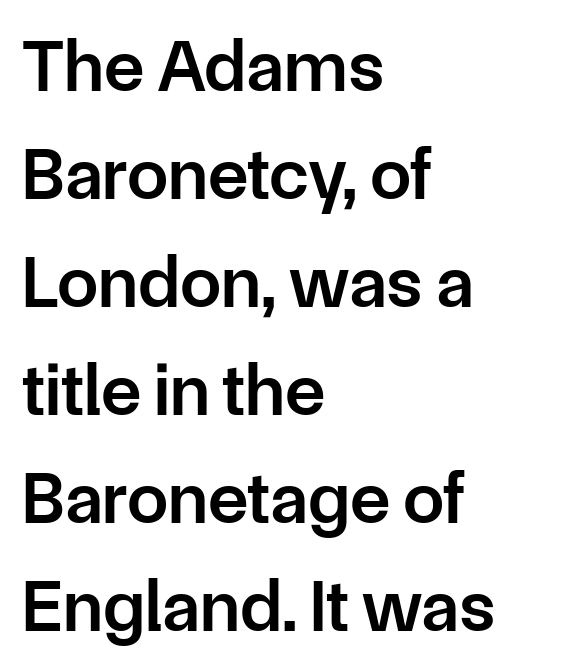
{"serif": "no", "italic": "no", "bold": "semi", "weight": "semibold", "width": "normal", "stroke_contrast": "low", "x_height": "medium", "monospaced": "no", "underline": "no", "align": "left", "line_spacing": "normal", "line_spacing_ratio": 1.46, "letter_spacing": "normal", "letter_spacing_em": 0.0, "glyph_px": 74}
